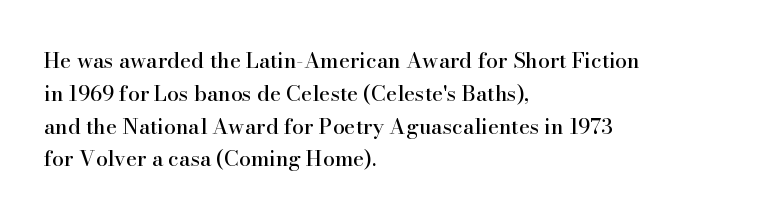
{"italic": "no", "underline": "no", "align": "left", "line_spacing": "normal", "line_spacing_ratio": 1.56, "letter_spacing": "normal", "letter_spacing_em": 0.0, "glyph_px": 21}
